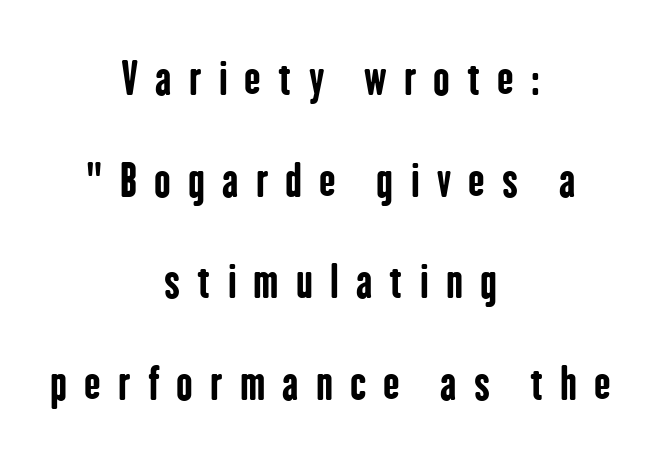
Q: Is the text bold? A: Yes.
Q: Is the text italic (slanted)? A: No, it is upright.
Q: Is the typeface a serif or a sans-serif typeface? A: Sans-serif.
Q: Is the text underlined? A: No.
Q: How is the paragraph aligned? A: Centered.
Q: Is the spacing between letters normal or unusually wide? A: Unusually wide.
Q: Is the spacing between lines tight, normal or loose? A: Loose.
Q: Width (condensed, normal, or wide)? A: Condensed.
Q: Stroke contrast? A: Low.
Q: x-height? A: Medium.
Q: Monospaced? A: No.
